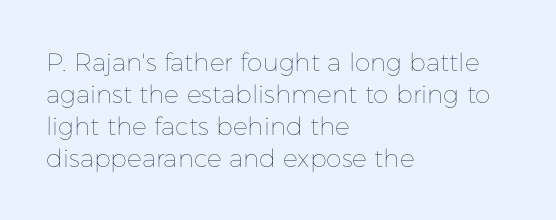
{"italic": "no", "bold": "no", "underline": "no", "align": "left", "line_spacing": "normal", "line_spacing_ratio": 1.28, "letter_spacing": "normal", "letter_spacing_em": 0.0, "glyph_px": 25}
